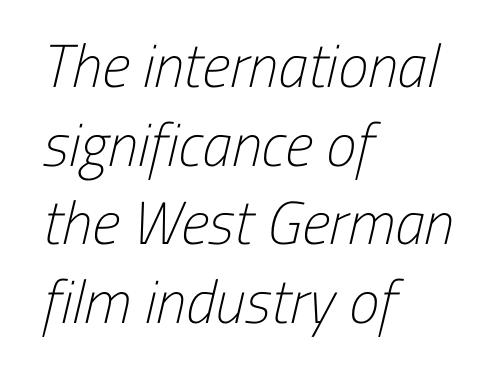
{"serif": "no", "bold": "no", "weight": "light", "width": "condensed", "stroke_contrast": "low", "x_height": "medium", "monospaced": "no", "underline": "no", "align": "left", "line_spacing": "normal", "line_spacing_ratio": 1.29, "letter_spacing": "normal", "letter_spacing_em": 0.0, "glyph_px": 61}
